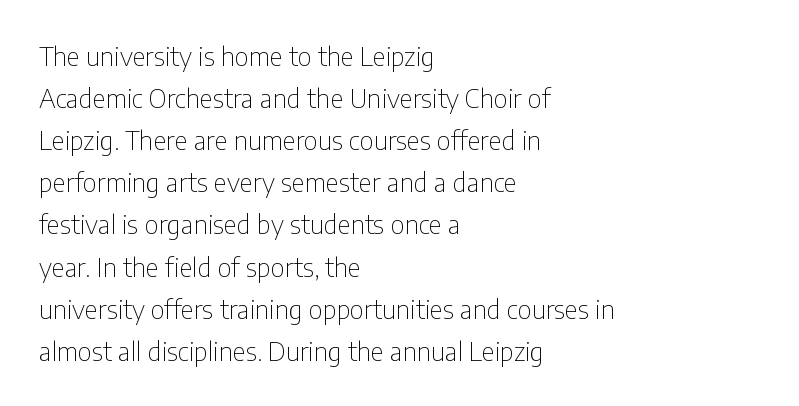
The image shows 26 px text type, upright; set left-aligned, normal line spacing (1.62x), normal letter spacing, not underlined.
